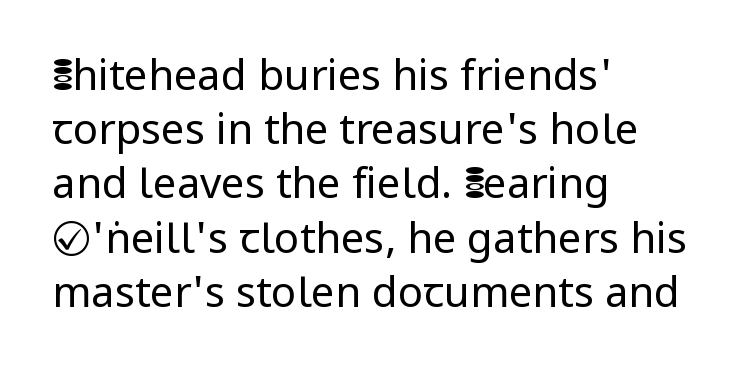
{"serif": "no", "italic": "no", "bold": "no", "weight": "regular", "width": "normal", "stroke_contrast": "low", "x_height": "medium", "monospaced": "no", "underline": "no", "align": "left", "line_spacing": "normal", "line_spacing_ratio": 1.29, "letter_spacing": "normal", "letter_spacing_em": 0.0, "glyph_px": 42}
